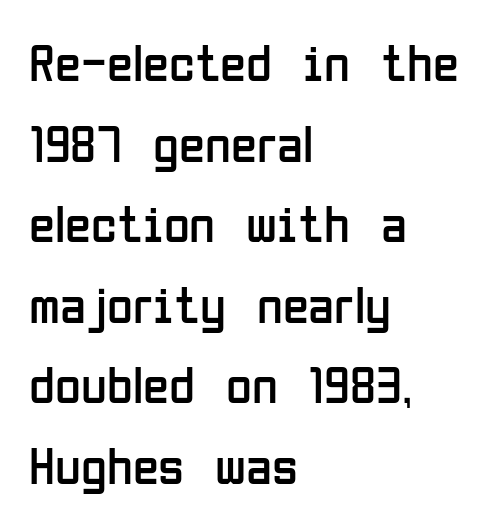
Q: Is the text bold? A: No.
Q: Is the text italic (slanted)? A: No, it is upright.
Q: Is the typeface a serif or a sans-serif typeface? A: Sans-serif.
Q: Is the text underlined? A: No.
Q: How is the paragraph aligned? A: Left-aligned.
Q: Is the spacing between letters normal or unusually wide? A: Normal.
Q: Is the spacing between lines tight, normal or loose? A: Normal.
Q: Width (condensed, normal, or wide)? A: Condensed.
Q: Stroke contrast? A: Low.
Q: x-height? A: Medium.
Q: Monospaced? A: No.
